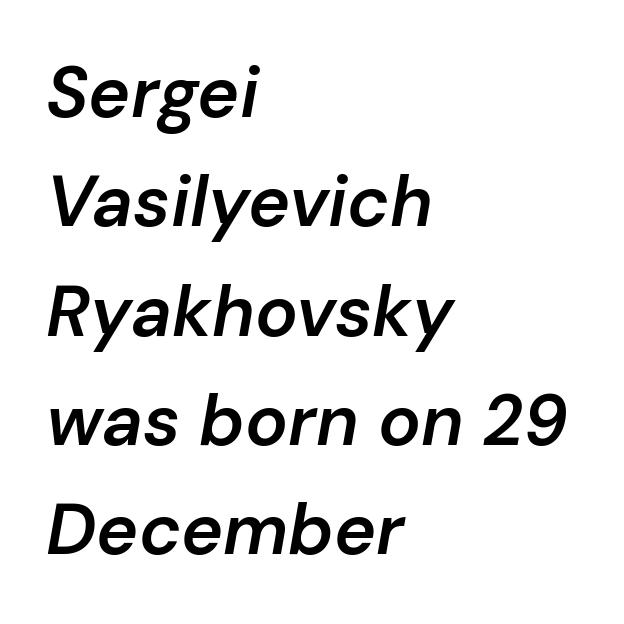
Q: Is the text bold? A: Semi-bold.
Q: Is the text italic (slanted)? A: Yes, it leans right by about 10 degrees.
Q: Is the text underlined? A: No.
Q: How is the paragraph aligned? A: Left-aligned.
Q: Is the spacing between letters normal or unusually wide? A: Normal.
Q: Is the spacing between lines tight, normal or loose? A: Normal.
Q: Width (condensed, normal, or wide)? A: Normal.
Q: Stroke contrast? A: Low.
Q: x-height? A: Medium.
Q: Monospaced? A: No.
